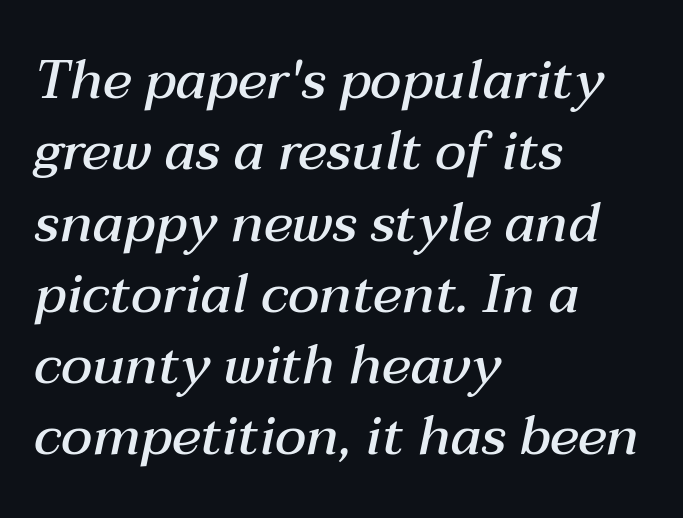
The image shows 54 px semibold type, italic (leaning right); set left-aligned, normal line spacing (1.32x), normal letter spacing, not underlined; medium stroke contrast and a medium x-height.
